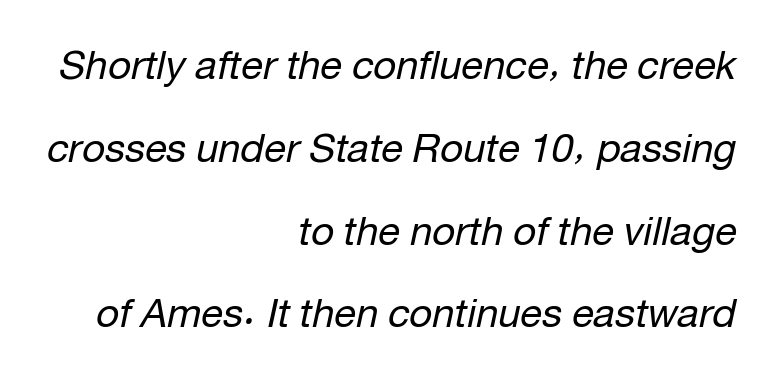
The image shows 40 px regular-weight type, italic (leaning right); set right-aligned, loose line spacing (2.07x), normal letter spacing, not underlined; low stroke contrast and a medium x-height.
